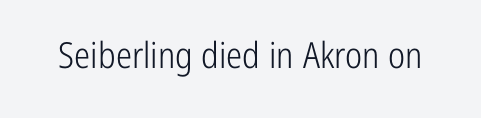
Q: Is the text bold? A: No.
Q: Is the text italic (slanted)? A: No, it is upright.
Q: Is the typeface a serif or a sans-serif typeface? A: Sans-serif.
Q: Is the text underlined? A: No.
Q: Is the spacing between letters normal or unusually wide? A: Normal.
Q: Width (condensed, normal, or wide)? A: Condensed.
Q: Stroke contrast? A: Low.
Q: x-height? A: Medium.
Q: Monospaced? A: No.
